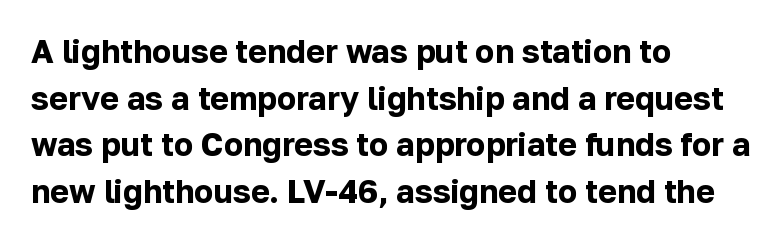
{"serif": "no", "italic": "no", "bold": "yes", "weight": "bold", "width": "normal", "stroke_contrast": "low", "x_height": "medium", "monospaced": "no", "underline": "no", "align": "left", "line_spacing": "normal", "line_spacing_ratio": 1.46, "letter_spacing": "normal", "letter_spacing_em": 0.0, "glyph_px": 32}
